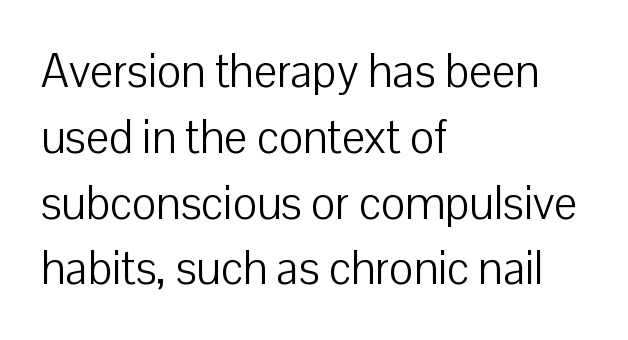
There is no visible air inserted between adjacent glyphs. Ink coverage per letter is moderate at most. If you drew a ruler down the left edge, every line would touch it. Check where the strokes stop: nothing finishes them off — pure sans. The strip under each line holds only bare page.
